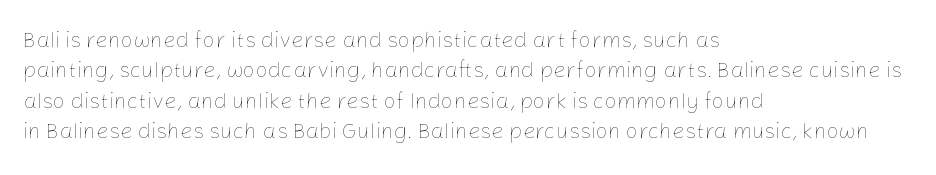
{"italic": "no", "bold": "no", "underline": "no", "align": "left", "line_spacing": "normal", "line_spacing_ratio": 1.38, "letter_spacing": "normal", "letter_spacing_em": 0.0, "glyph_px": 22}
